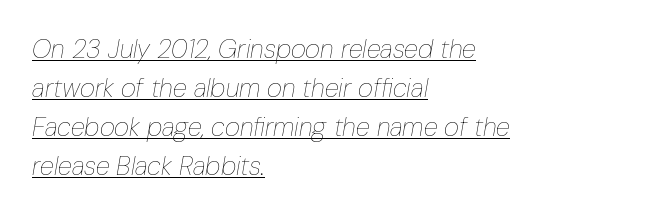
Q: Is the text bold? A: No.
Q: Is the text italic (slanted)? A: Yes, it leans right by about 10 degrees.
Q: Is the text underlined? A: Yes.
Q: How is the paragraph aligned? A: Left-aligned.
Q: Is the spacing between letters normal or unusually wide? A: Normal.
Q: Is the spacing between lines tight, normal or loose? A: Normal.
